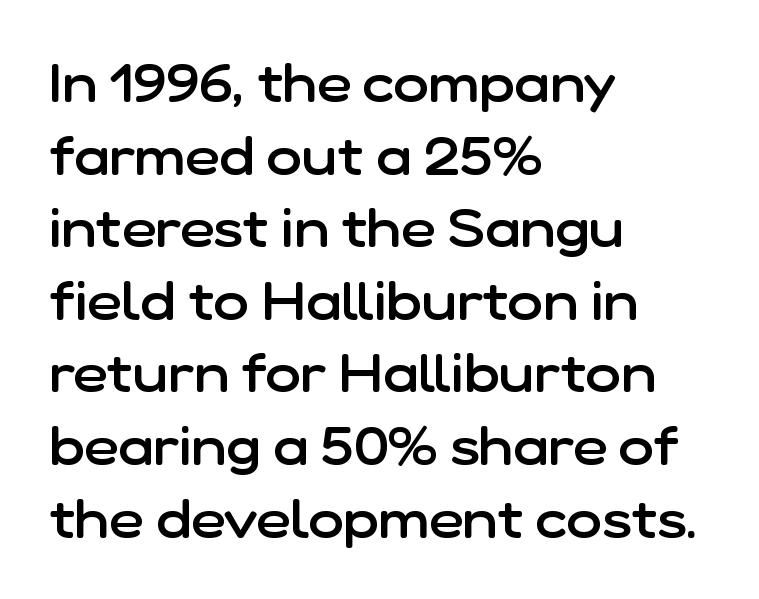
Q: Is the text bold? A: Semi-bold.
Q: Is the text italic (slanted)? A: No, it is upright.
Q: Is the typeface a serif or a sans-serif typeface? A: Sans-serif.
Q: Is the text underlined? A: No.
Q: How is the paragraph aligned? A: Left-aligned.
Q: Is the spacing between letters normal or unusually wide? A: Normal.
Q: Is the spacing between lines tight, normal or loose? A: Normal.
Q: Width (condensed, normal, or wide)? A: Normal.
Q: Stroke contrast? A: Low.
Q: x-height? A: Medium.
Q: Monospaced? A: No.
